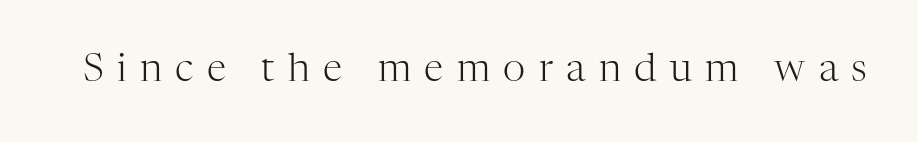
{"serif": "yes", "italic": "no", "bold": "no", "weight": "light", "width": "normal", "stroke_contrast": "high", "x_height": "medium", "monospaced": "no", "underline": "no", "letter_spacing": "wide", "letter_spacing_em": 0.34, "glyph_px": 39}
